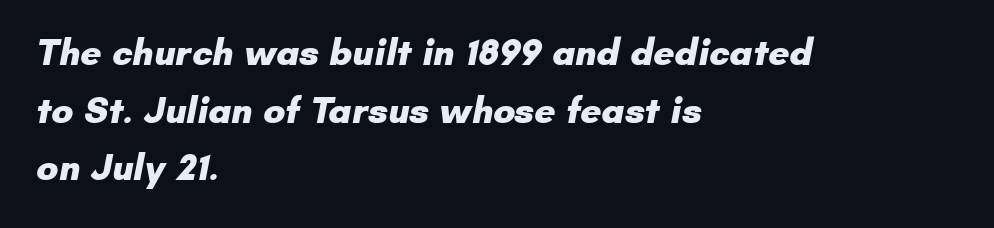
Q: Is the text bold? A: Yes.
Q: Is the typeface a serif or a sans-serif typeface? A: Sans-serif.
Q: Is the text underlined? A: No.
Q: How is the paragraph aligned? A: Left-aligned.
Q: Is the spacing between letters normal or unusually wide? A: Normal.
Q: Is the spacing between lines tight, normal or loose? A: Normal.
Q: Width (condensed, normal, or wide)? A: Normal.
Q: Stroke contrast? A: Low.
Q: x-height? A: Small.
Q: Monospaced? A: No.
